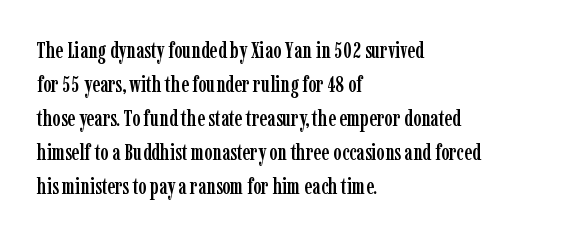
{"italic": "no", "underline": "no", "align": "left", "line_spacing": "normal", "line_spacing_ratio": 1.55, "letter_spacing": "normal", "letter_spacing_em": 0.0, "glyph_px": 22}
